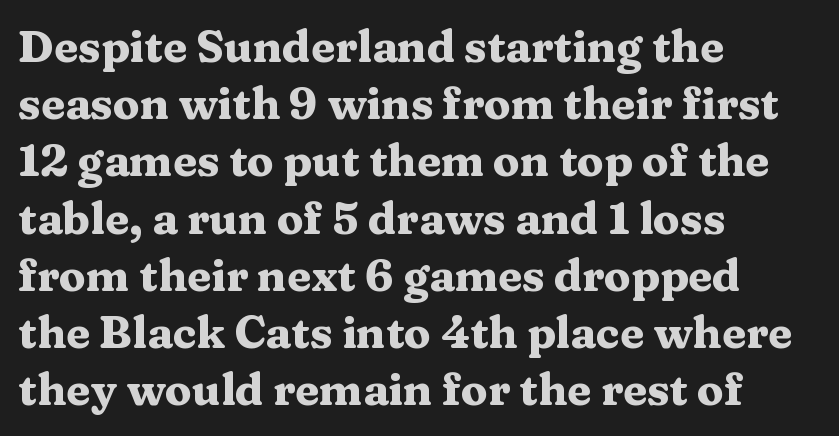
This sample has the flowing, uneven cadence of proportional lettering. The rendering shows small feet on the letterforms — a serif design. This rendering features lettering with no underline. A student would call this left alignment; a typographer would say flush left, rag right.
